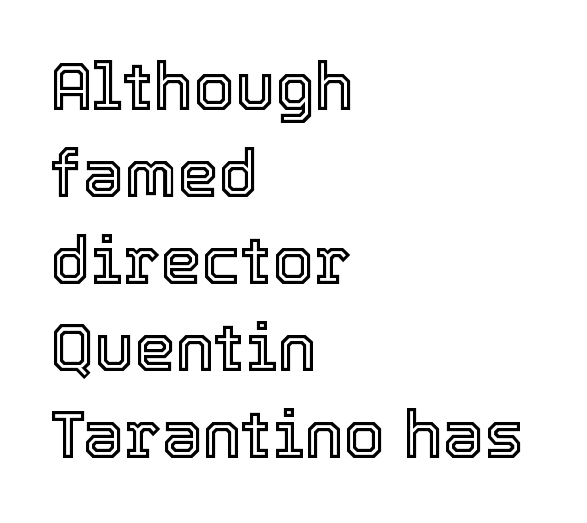
The image shows 66 px text type, upright; set left-aligned, normal line spacing (1.32x), normal letter spacing, not underlined; a medium x-height.
